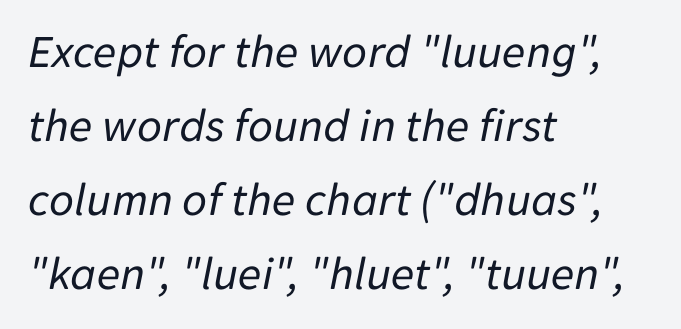
Q: Is the text bold? A: No.
Q: Is the text italic (slanted)? A: Yes, it leans right by about 11 degrees.
Q: Is the text underlined? A: No.
Q: How is the paragraph aligned? A: Left-aligned.
Q: Is the spacing between letters normal or unusually wide? A: Normal.
Q: Is the spacing between lines tight, normal or loose? A: Normal.
Q: Width (condensed, normal, or wide)? A: Normal.
Q: Stroke contrast? A: Low.
Q: x-height? A: Medium.
Q: Monospaced? A: No.
